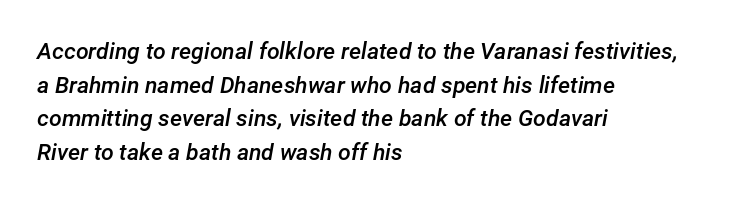
The image shows 23 px text type, italic (leaning right); set left-aligned, normal line spacing (1.46x), normal letter spacing, not underlined.
